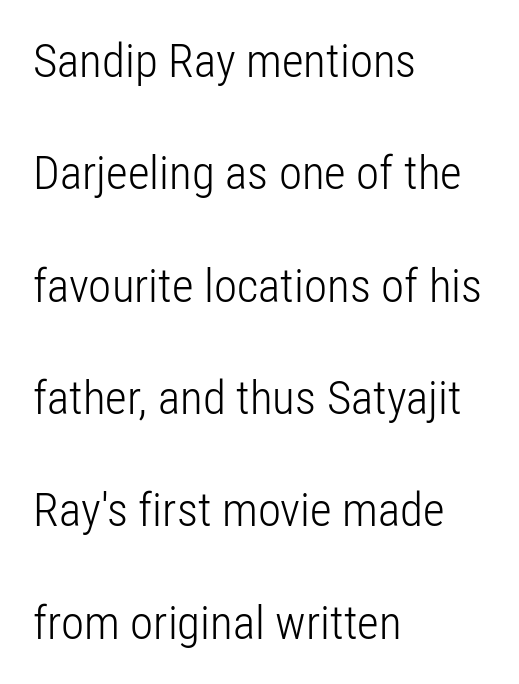
The image shows 47 px light, condensed sans-serif type, upright; set left-aligned, loose line spacing (2.39x), normal letter spacing, not underlined; low stroke contrast and a medium x-height.
